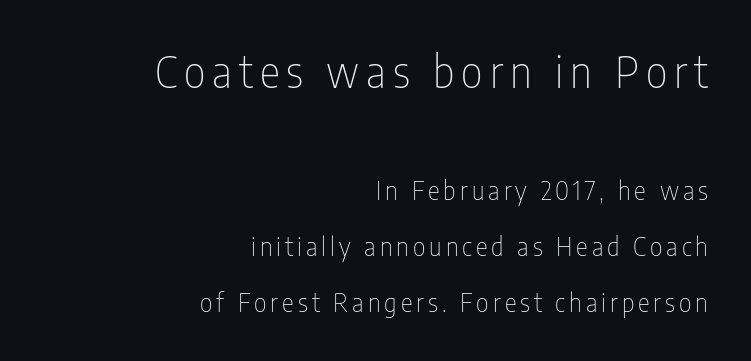
The image shows 43 px thin, condensed sans-serif type, upright; set right-aligned, loose line spacing (2.24x), not underlined; the first (top) block is 1.72x larger; low stroke contrast and a medium x-height.
